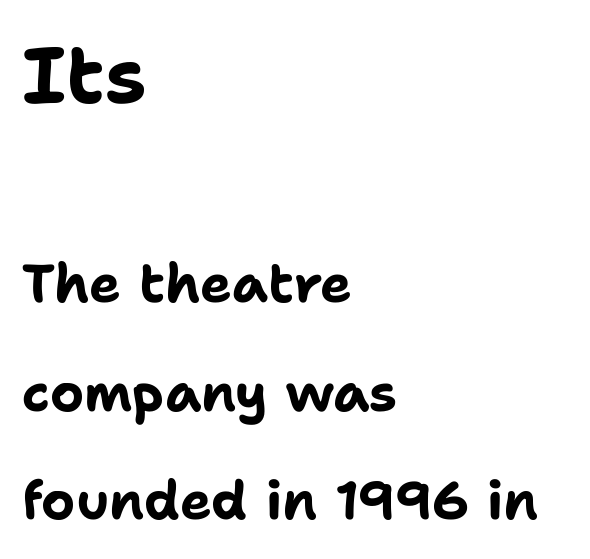
The image shows 79 px bold sans-serif type, upright; set left-aligned, loose line spacing (2.05x), normal letter spacing, not underlined; the first (top) block is 1.49x larger; low stroke contrast and a medium x-height.
